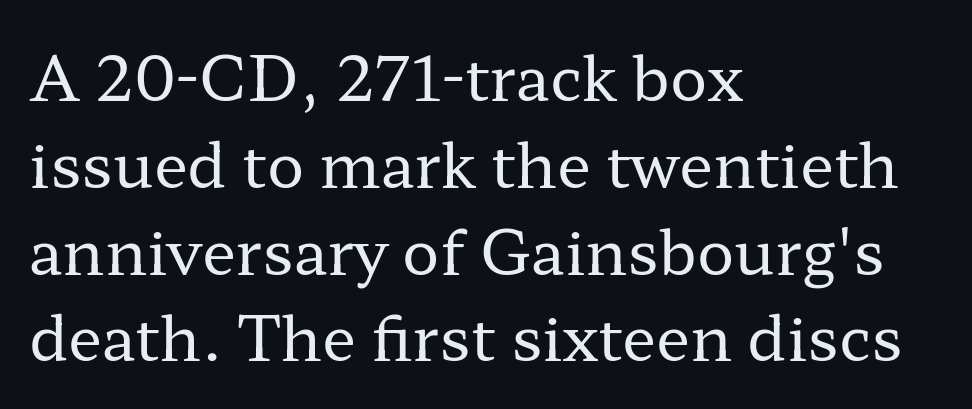
The lettering stays uniformly vertical, giving the passage a roman look. This block has exactly the height ordinary leading produces. The letterforms sit shoulder to shoulder at normal distance. The font is comparable to plain body text, perhaps lighter.
